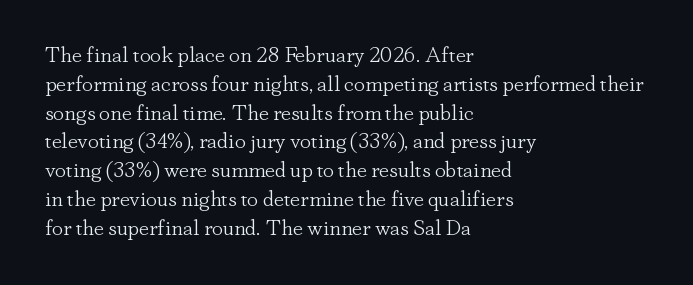
The image shows 22 px text type, upright; set left-aligned, normal line spacing (1.31x), normal letter spacing, not underlined.
